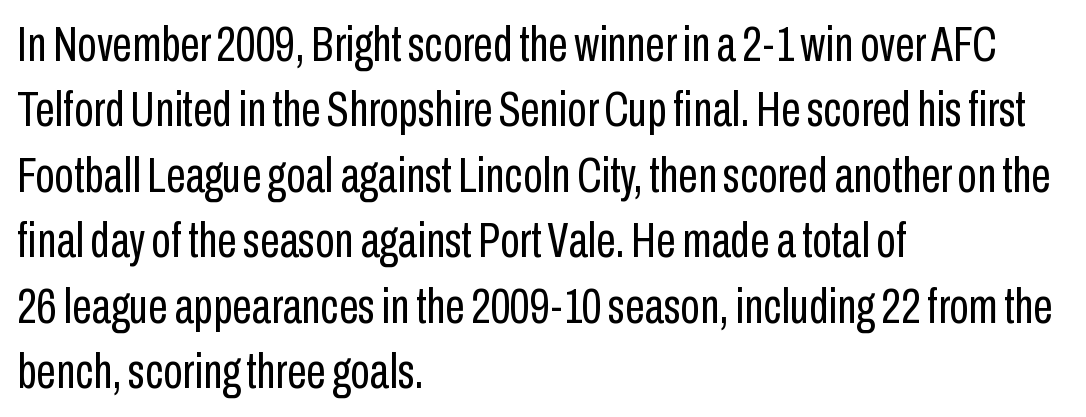
{"serif": "no", "italic": "no", "bold": "no", "weight": "regular", "width": "condensed", "stroke_contrast": "low", "x_height": "medium", "monospaced": "no", "underline": "no", "align": "left", "line_spacing": "normal", "line_spacing_ratio": 1.31, "letter_spacing": "normal", "letter_spacing_em": 0.0, "glyph_px": 50}
